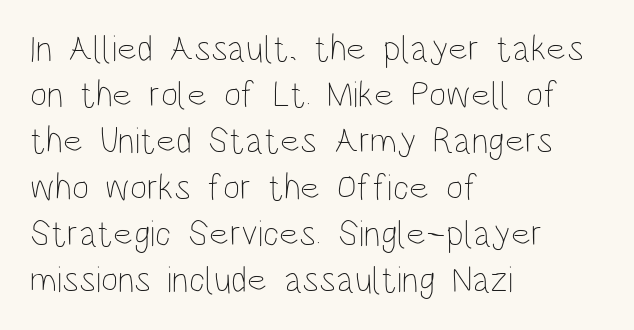
{"italic": "no", "bold": "no", "weight": "thin", "width": "condensed", "stroke_contrast": "low", "x_height": "large", "monospaced": "no", "underline": "no", "align": "left", "line_spacing": "normal", "line_spacing_ratio": 1.25, "letter_spacing": "normal", "letter_spacing_em": 0.0, "glyph_px": 37}
